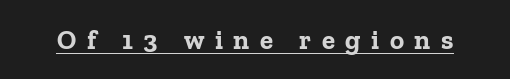
Q: Is the text bold? A: Yes.
Q: Is the text italic (slanted)? A: No, it is upright.
Q: Is the text underlined? A: Yes.
Q: Is the spacing between letters normal or unusually wide? A: Unusually wide.
